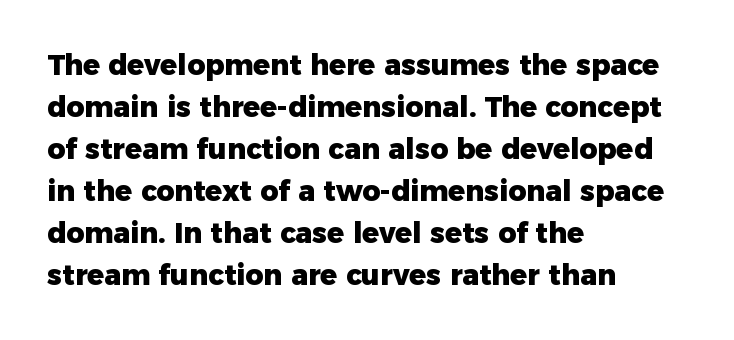
Q: Is the text bold? A: Yes.
Q: Is the text italic (slanted)? A: No, it is upright.
Q: Is the typeface a serif or a sans-serif typeface? A: Sans-serif.
Q: Is the text underlined? A: No.
Q: How is the paragraph aligned? A: Left-aligned.
Q: Is the spacing between letters normal or unusually wide? A: Normal.
Q: Is the spacing between lines tight, normal or loose? A: Normal.
Q: Width (condensed, normal, or wide)? A: Normal.
Q: Stroke contrast? A: Low.
Q: x-height? A: Medium.
Q: Monospaced? A: No.
